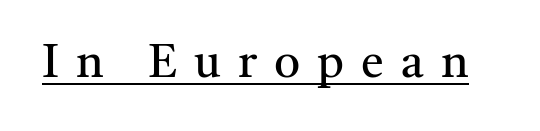
Q: Is the text bold? A: No.
Q: Is the text italic (slanted)? A: No, it is upright.
Q: Is the typeface a serif or a sans-serif typeface? A: Serif.
Q: Is the text underlined? A: Yes.
Q: Is the spacing between letters normal or unusually wide? A: Unusually wide.
Q: Width (condensed, normal, or wide)? A: Normal.
Q: Stroke contrast? A: Medium.
Q: x-height? A: Medium.
Q: Monospaced? A: No.
